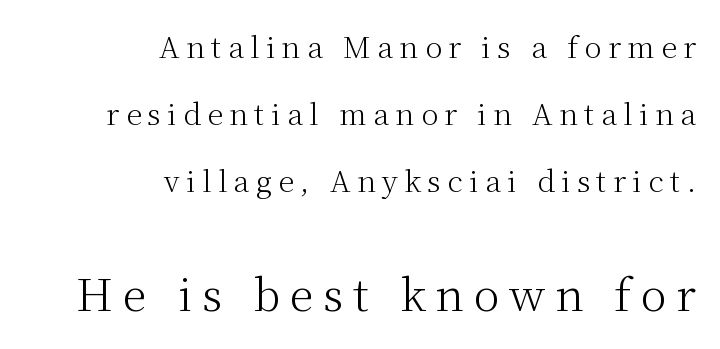
{"serif": "yes", "italic": "no", "bold": "no", "weight": "light", "width": "normal", "stroke_contrast": "medium", "x_height": "medium", "monospaced": "no", "underline": "no", "align": "right", "line_spacing": "loose", "line_spacing_ratio": 2.31, "letter_spacing": "wide", "letter_spacing_em": 0.22, "larger_block": "second", "size_ratio": 1.52, "glyph_px": 44}
